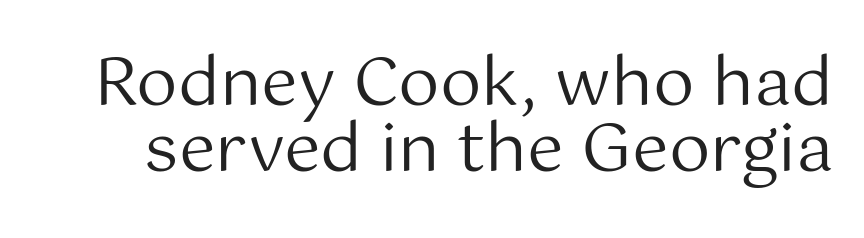
Tracking value appears to be zero — textbook default spacing. Is the stroke heavy? The answer is a plain regular-or-lighter. This sample has the flowing, uneven cadence of proportional lettering. Vertically, the passage feels compressed, each row crowding the next. Does the type have serifs? No, each stem ends abruptly.
